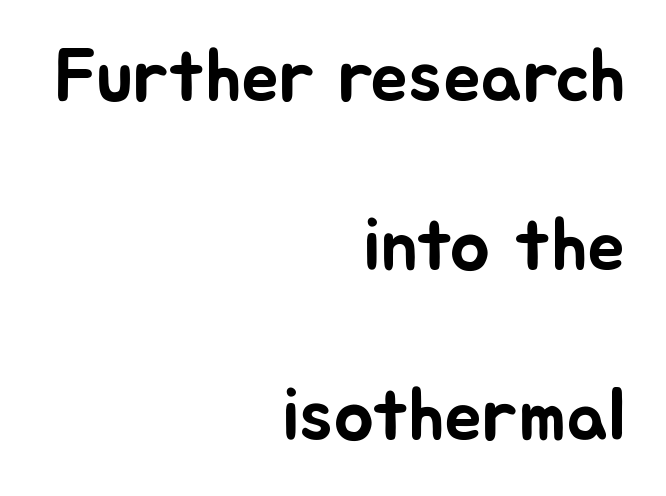
The image shows 75 px sans-serif type, upright; set right-aligned, loose line spacing (2.26x), normal letter spacing, not underlined; low stroke contrast and a medium x-height.
